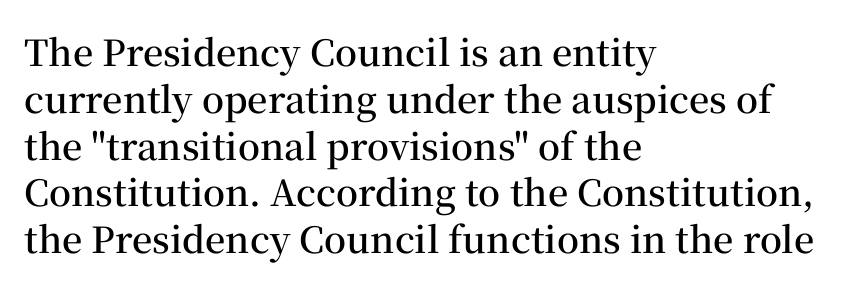
Between one letter and the next there's only the usual sliver of space. Quick note: not italic, upright. All the whitespace from short lines collects on the right. How heavy is the stroke? Medium-heavy — a semibold, shy of bold. The passage shown is typeset with a serif family. The letters advance in unequal steps, a hallmark of proportional type.
